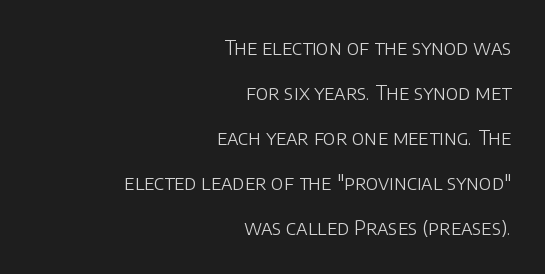
The weight tops out at a normal text grade. Each new line begins a long way beneath the previous one. The horizontal fit of the characters is conventional and even. Vertical strokes here are truly vertical. The passage is arranged like a letterhead date or caption credit — flush right.
